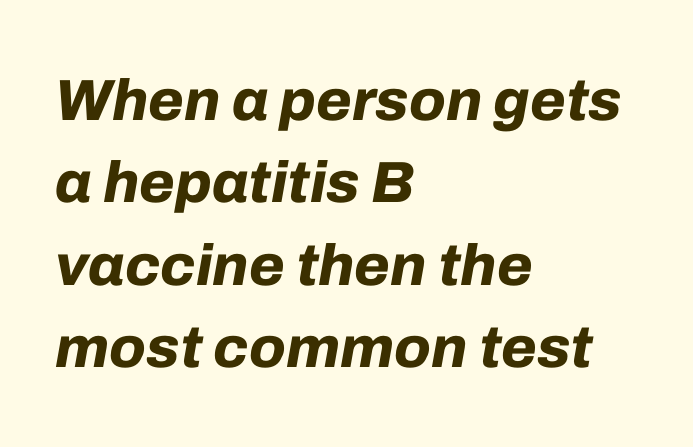
The image shows 58 px bold type, italic (leaning right); set left-aligned, normal line spacing (1.42x), normal letter spacing, not underlined; low stroke contrast and a medium x-height.
